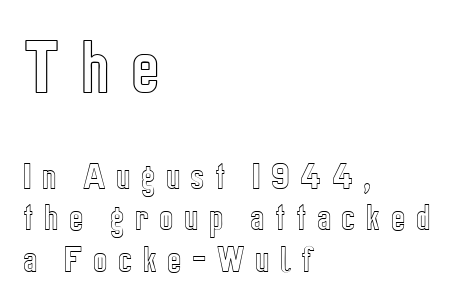
{"italic": "no", "width": "condensed", "x_height": "medium", "monospaced": "no", "underline": "no", "align": "left", "line_spacing": "normal", "line_spacing_ratio": 1.38, "letter_spacing": "wide", "letter_spacing_em": 0.35, "larger_block": "first", "size_ratio": 2.0, "glyph_px": 60}
